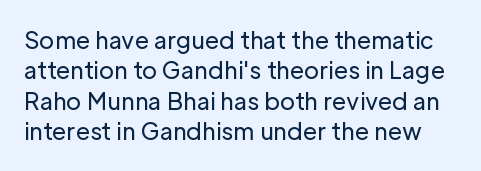
The image shows 23 px text type, upright; set normal line spacing (1.32x), normal letter spacing, not underlined.
